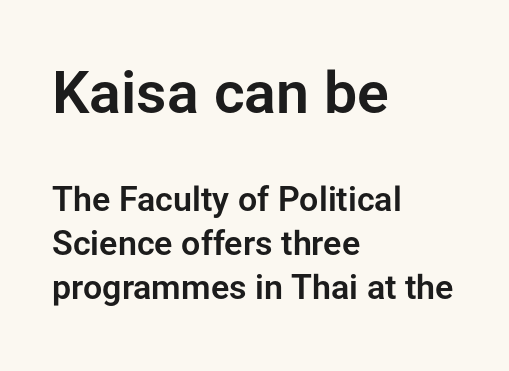
The image shows 59 px sans-serif type, upright; set left-aligned, normal line spacing (1.3x), normal letter spacing, not underlined; the first (top) block is 1.74x larger; low stroke contrast and a medium x-height.
